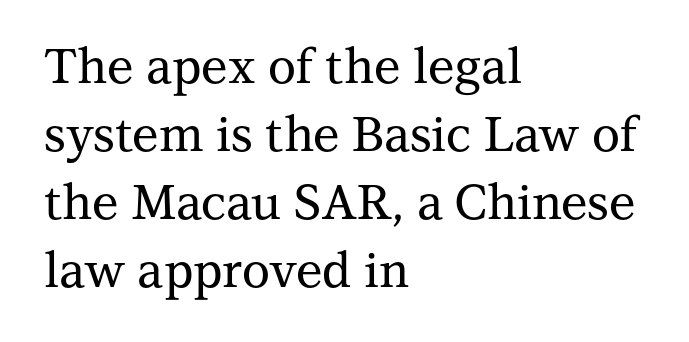
{"serif": "yes", "italic": "no", "width": "normal", "stroke_contrast": "medium", "x_height": "medium", "monospaced": "no", "underline": "no", "align": "left", "line_spacing": "normal", "line_spacing_ratio": 1.42, "letter_spacing": "normal", "letter_spacing_em": 0.0, "glyph_px": 48}
